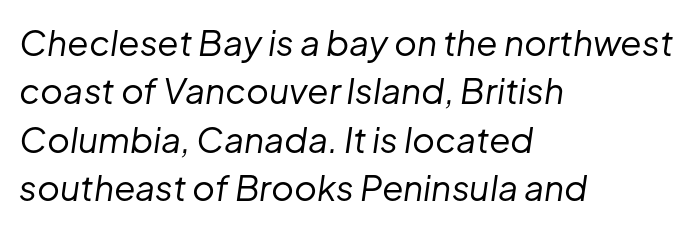
This sample keeps an unexceptional amount of space between lines. Every character sits at an angle, as italics do. The passage shown is not bold in any degree. Here the designer chose a conventional face with non-uniform glyph widths. Characters follow at the spacing the type designer built in. These lines are set flush left with a ragged right edge.
